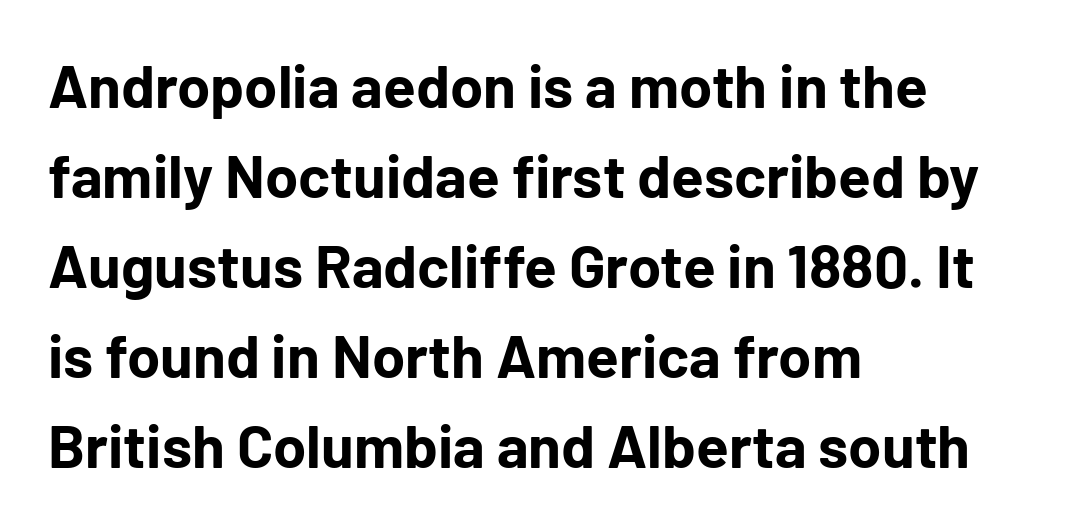
{"serif": "no", "italic": "no", "bold": "yes", "weight": "bold", "width": "normal", "stroke_contrast": "low", "x_height": "medium", "monospaced": "no", "underline": "no", "align": "left", "line_spacing": "normal", "line_spacing_ratio": 1.5, "letter_spacing": "normal", "letter_spacing_em": 0.0, "glyph_px": 60}
